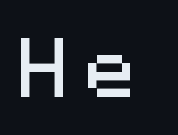
The image shows 76 px sans-serif type, upright, monospaced; set unusually wide letter spacing (+0.22 em), not underlined; medium stroke contrast and a medium x-height.
